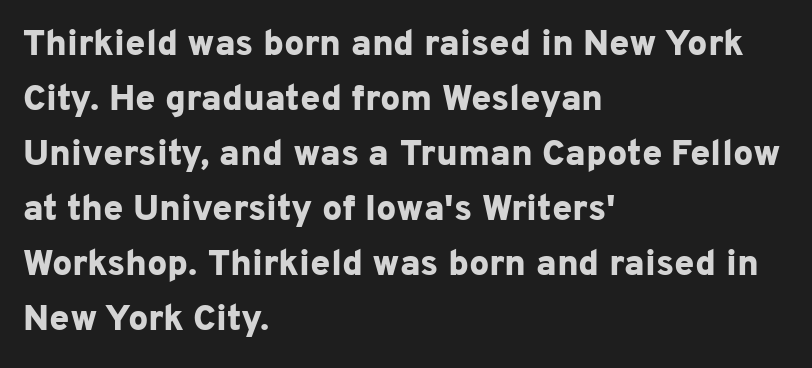
{"serif": "no", "italic": "no", "bold": "yes", "weight": "bold", "width": "normal", "stroke_contrast": "low", "x_height": "medium", "monospaced": "no", "underline": "no", "align": "left", "line_spacing": "normal", "line_spacing_ratio": 1.53, "letter_spacing": "normal", "letter_spacing_em": 0.0, "glyph_px": 36}
